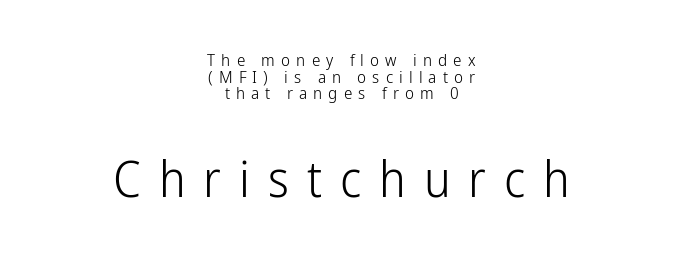
The later block is typeset at a bigger size than the earlier block. The specimen omits any rule beneath the text block's lines. This sample has the flowing, uneven cadence of proportional lettering. Students, note that the glyphs here are deliberately spaced far apart.
